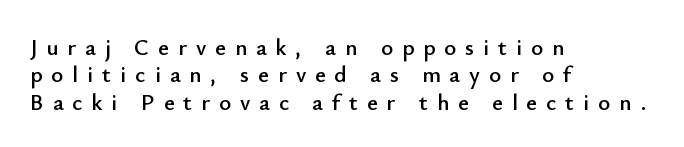
The image shows 23 px text type, upright; set left-aligned, line spacing 1.19x, unusually wide letter spacing (+0.39 em), not underlined.
